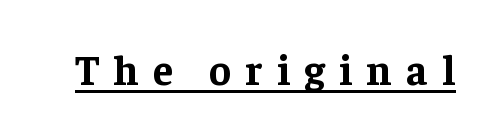
This sample has the flowing, uneven cadence of proportional lettering. Has an underline been added? It has. The type family on display is of the serif kind. Chunky letters — that's bold for sure. Glyph-to-glyph distance is far greater than everyday printed text. Nope, not italic — everything's standing straight.
